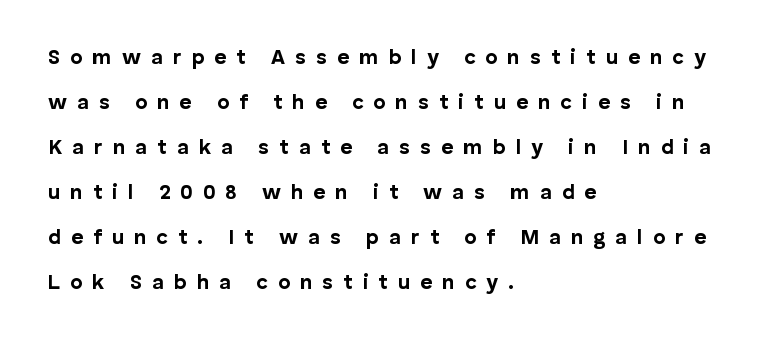
Q: Is the text bold? A: Yes.
Q: Is the text italic (slanted)? A: No, it is upright.
Q: Is the text underlined? A: No.
Q: How is the paragraph aligned? A: Left-aligned.
Q: Is the spacing between letters normal or unusually wide? A: Unusually wide.
Q: Is the spacing between lines tight, normal or loose? A: Loose.
